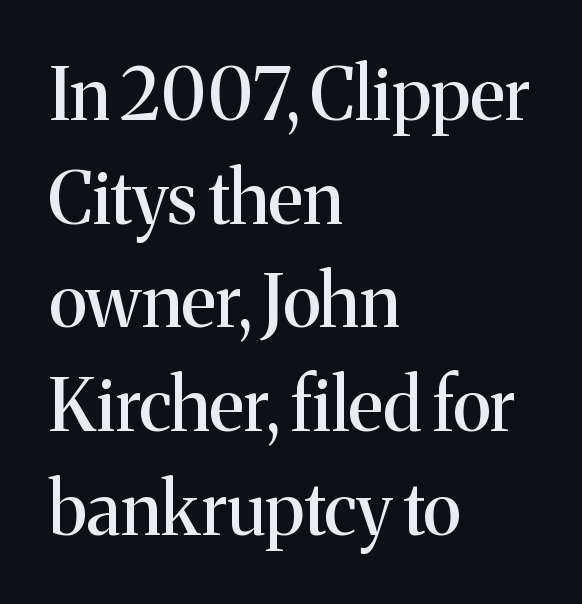
{"serif": "yes", "italic": "no", "width": "normal", "stroke_contrast": "medium", "x_height": "medium", "monospaced": "no", "underline": "no", "align": "left", "line_spacing": "normal", "line_spacing_ratio": 1.44, "letter_spacing": "normal", "letter_spacing_em": 0.0, "glyph_px": 72}
